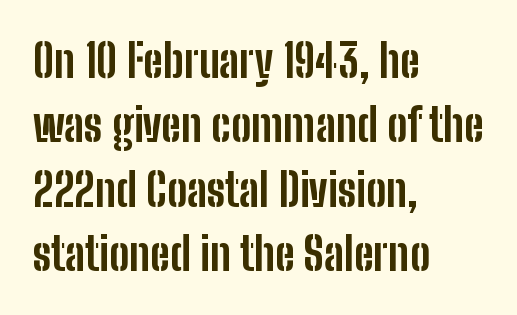
Q: Is the text bold? A: Yes.
Q: Is the text italic (slanted)? A: No, it is upright.
Q: Is the typeface a serif or a sans-serif typeface? A: Sans-serif.
Q: Is the text underlined? A: No.
Q: How is the paragraph aligned? A: Left-aligned.
Q: Is the spacing between letters normal or unusually wide? A: Normal.
Q: Is the spacing between lines tight, normal or loose? A: Normal.
Q: Width (condensed, normal, or wide)? A: Condensed.
Q: Stroke contrast? A: Low.
Q: x-height? A: Medium.
Q: Monospaced? A: No.
